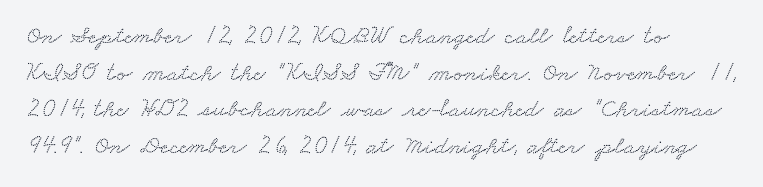
{"underline": "no", "line_spacing": "normal", "line_spacing_ratio": 1.41, "letter_spacing": "normal", "letter_spacing_em": 0.0, "glyph_px": 26}
